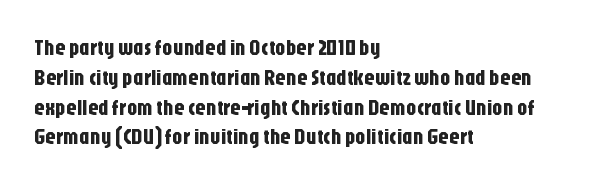
Q: Is the text italic (slanted)? A: No, it is upright.
Q: Is the text underlined? A: No.
Q: How is the paragraph aligned? A: Left-aligned.
Q: Is the spacing between letters normal or unusually wide? A: Normal.
Q: Is the spacing between lines tight, normal or loose? A: Normal.
